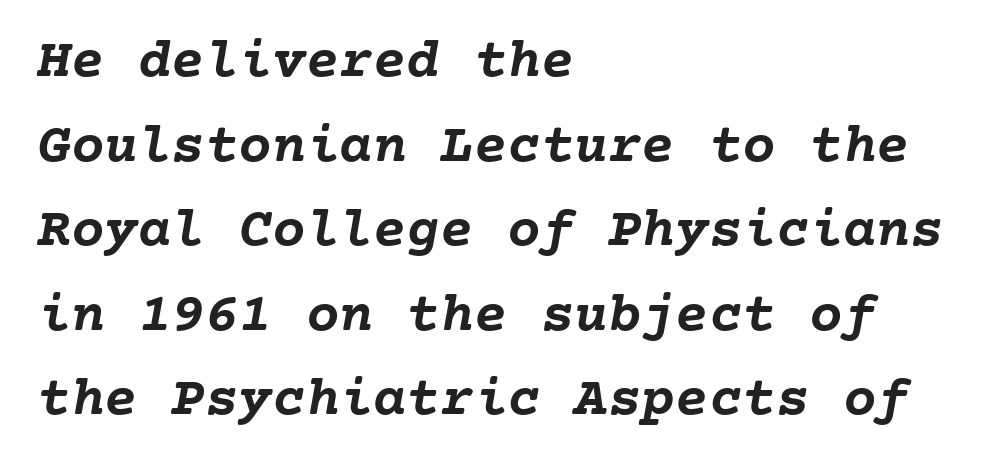
The image shows 56 px semibold type, monospaced; set left-aligned, normal line spacing (1.51x), normal letter spacing, not underlined; low stroke contrast and a medium x-height.
